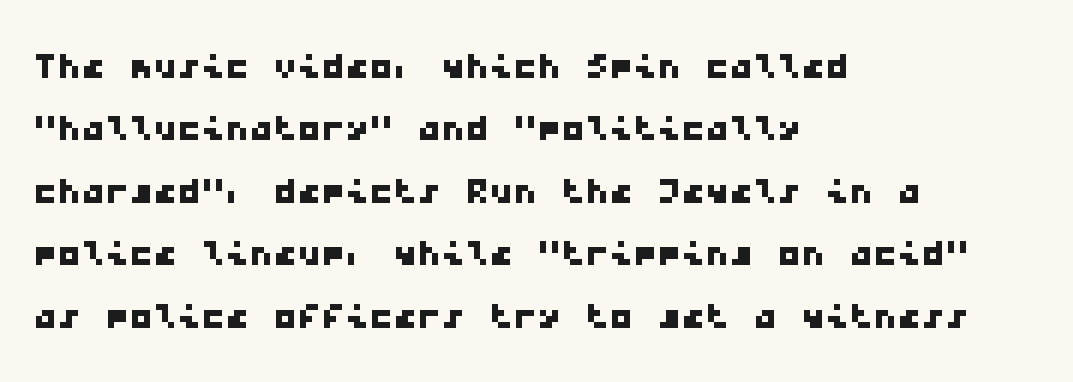
The image shows 48 px wide sans-serif type, monospaced; set left-aligned, normal line spacing (1.3x), normal letter spacing, not underlined; low stroke contrast and a medium x-height.
